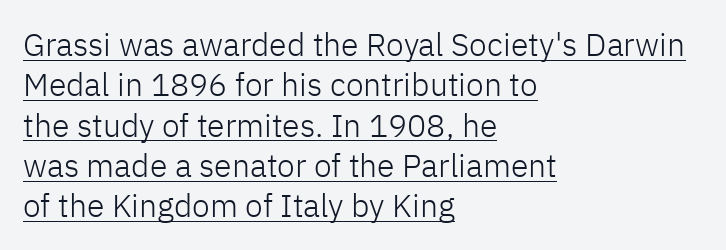
Words appear dense and cohesive because spacing is normal. The rendering uses a moderate line-height, typical for paragraphs. Is there any slant? The stems are plumb. This sample uses a sans-serif face. Reading down the block, your eye returns to a fixed left position each line.
